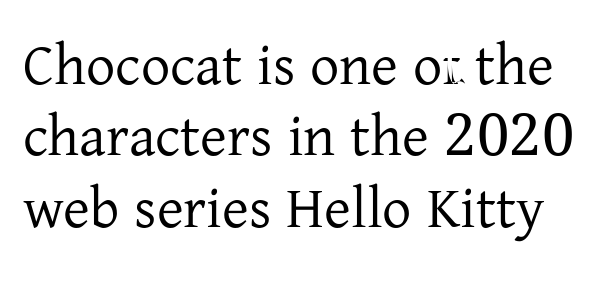
{"serif": "yes", "italic": "no", "bold": "no", "weight": "regular", "width": "normal", "stroke_contrast": "low", "x_height": "medium", "monospaced": "no", "underline": "no", "line_spacing_ratio": 1.23, "letter_spacing": "normal", "letter_spacing_em": 0.0, "glyph_px": 58}
